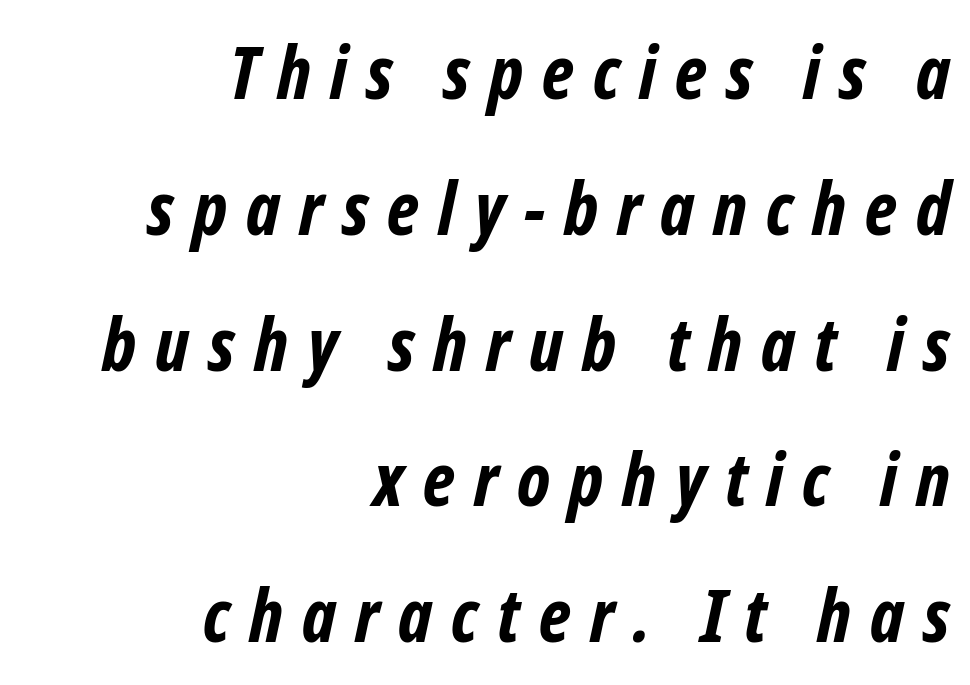
The image shows 73 px bold, condensed sans-serif type; set right-aligned, line spacing 1.86x, unusually wide letter spacing (+0.26 em), not underlined; low stroke contrast and a medium x-height.
